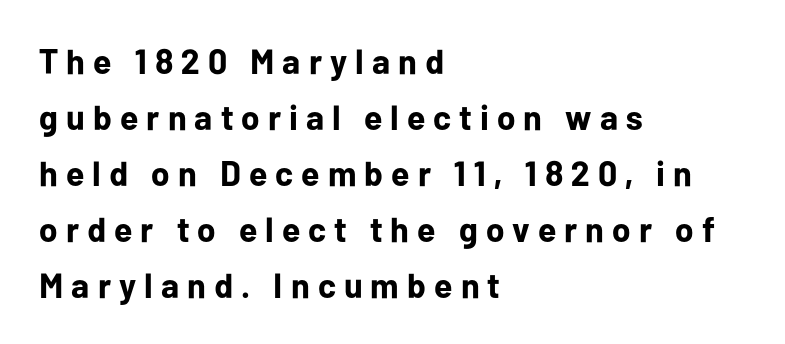
Decoration check: the copy has no underline. Line beginnings align vertically; line endings do not. Typesetter's note: full bold, strokes at maximum text heaviness. Character widths vary here, with narrow letters taking less room than wide ones.
